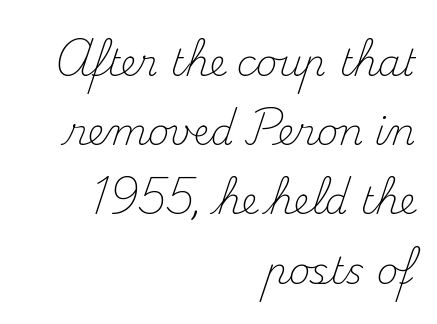
Q: Is the text bold? A: No.
Q: Is the text italic (slanted)? A: Yes.
Q: Is the typeface a serif or a sans-serif typeface? A: Serif.
Q: Is the text underlined? A: No.
Q: How is the paragraph aligned? A: Right-aligned.
Q: Is the spacing between letters normal or unusually wide? A: Normal.
Q: Width (condensed, normal, or wide)? A: Normal.
Q: Stroke contrast? A: Medium.
Q: x-height? A: Small.
Q: Monospaced? A: No.
